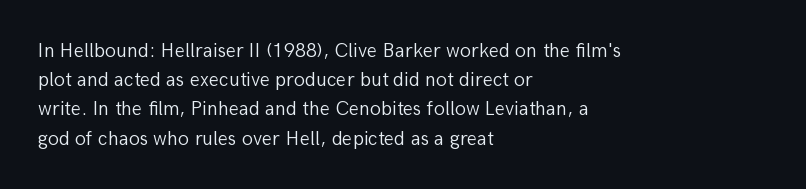
{"italic": "no", "bold": "no", "underline": "no", "align": "left", "line_spacing": "normal", "line_spacing_ratio": 1.46, "letter_spacing": "normal", "letter_spacing_em": 0.0, "glyph_px": 20}
